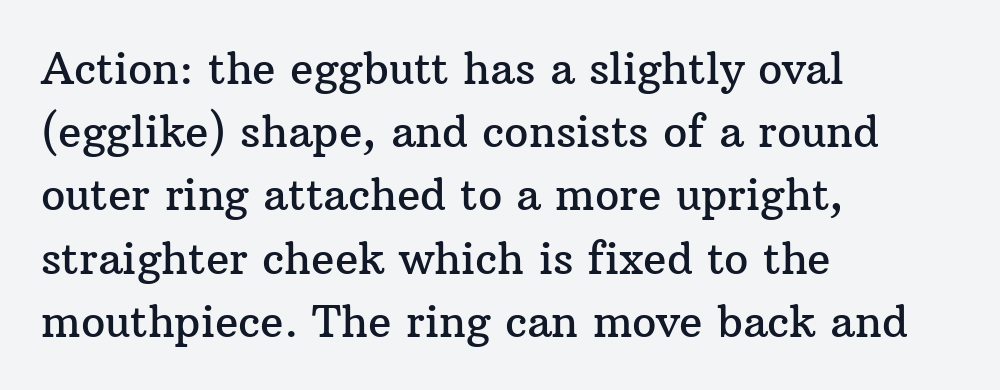
{"serif": "yes", "italic": "no", "width": "normal", "stroke_contrast": "medium", "x_height": "medium", "monospaced": "no", "underline": "no", "align": "left", "line_spacing": "normal", "line_spacing_ratio": 1.47, "letter_spacing": "normal", "letter_spacing_em": 0.0, "glyph_px": 43}
